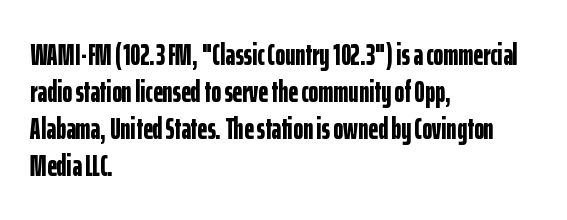
Do the letters lean? They stand straight. Is the letter spacing exaggerated? No — it looks like the ordinary default. Does the weight exceed regular? Yes, all the way to bold. Grotesque or geometric, the face here clearly has no serifs. A typesetter would call this proportional, since set widths differ per character.
